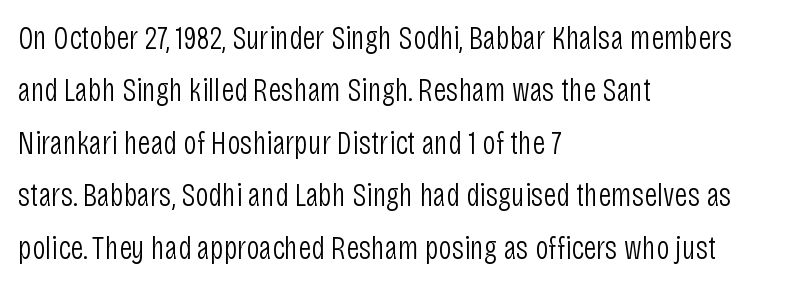
These lines sit exactly where default settings would place them. Caption: standard tracking, unaltered. A sans-serif font was chosen for this passage. This is the regular roman posture of the typeface. The space beneath each line is pristine and unruled.
